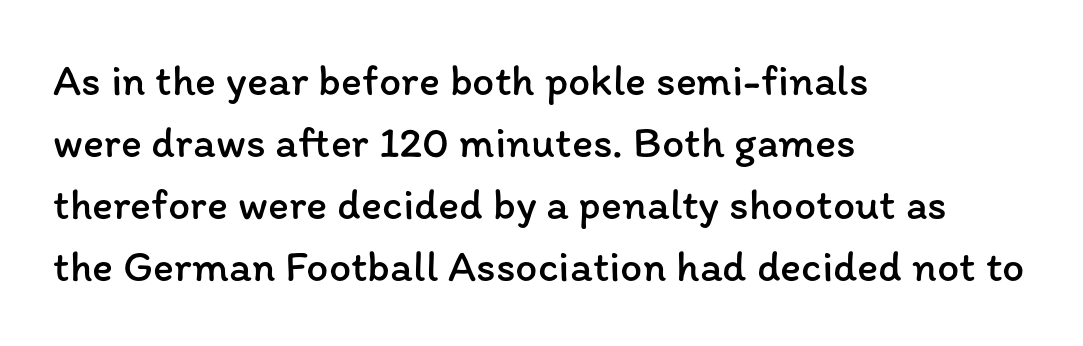
The image shows 44 px regular-weight type, upright; set left-aligned, normal line spacing (1.41x), normal letter spacing, not underlined; low stroke contrast and a medium x-height.
